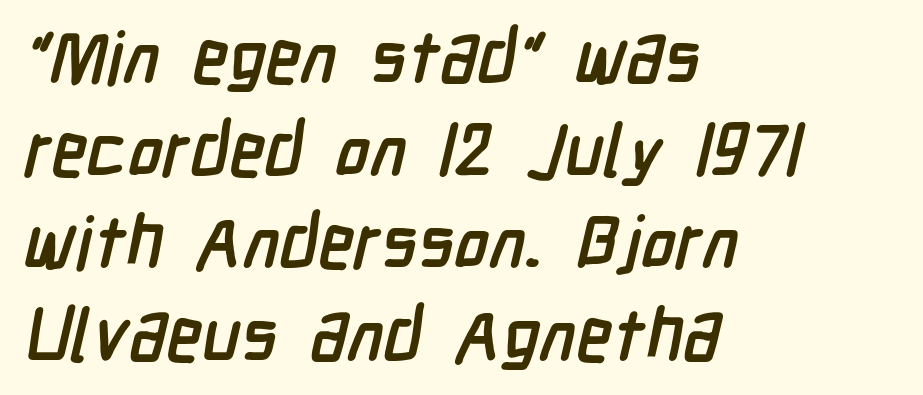
The image shows 73 px semibold, condensed sans-serif type; set left-aligned, normal line spacing (1.27x), normal letter spacing, not underlined; low stroke contrast and a medium x-height.
